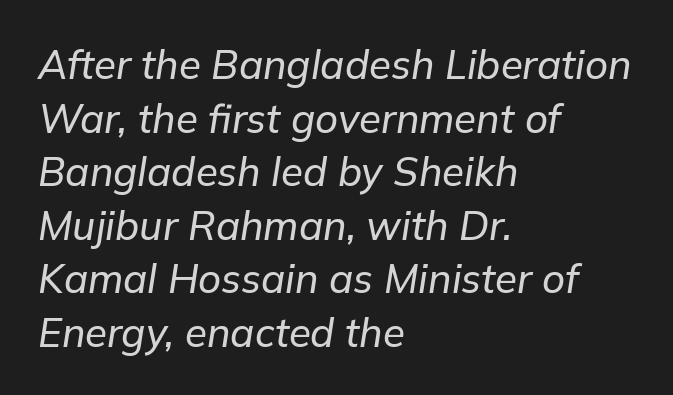
The image shows 40 px text type, italic (leaning right); set left-aligned, normal line spacing (1.34x), normal letter spacing, not underlined; low stroke contrast and a medium x-height.
